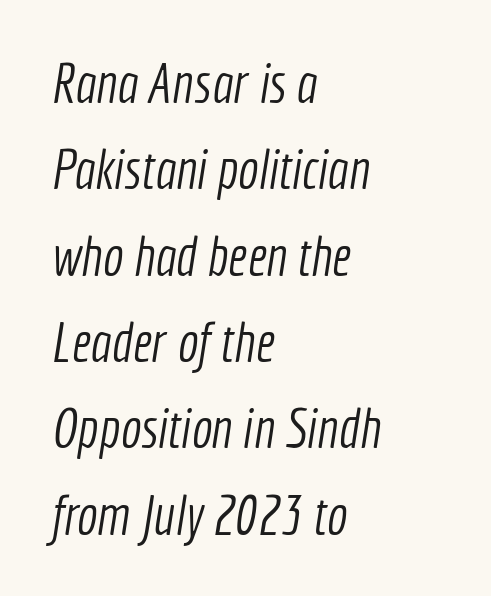
Q: Is the text bold? A: No.
Q: Is the typeface a serif or a sans-serif typeface? A: Sans-serif.
Q: Is the text underlined? A: No.
Q: How is the paragraph aligned? A: Left-aligned.
Q: Is the spacing between letters normal or unusually wide? A: Normal.
Q: Is the spacing between lines tight, normal or loose? A: Normal.
Q: Width (condensed, normal, or wide)? A: Condensed.
Q: x-height? A: Medium.
Q: Monospaced? A: No.
